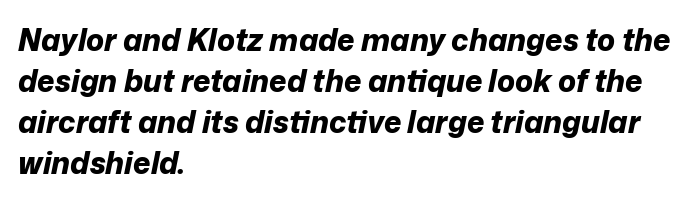
Q: Is the text bold? A: Yes.
Q: Is the text italic (slanted)? A: Yes, it leans right by about 12 degrees.
Q: Is the text underlined? A: No.
Q: How is the paragraph aligned? A: Left-aligned.
Q: Is the spacing between letters normal or unusually wide? A: Normal.
Q: Is the spacing between lines tight, normal or loose? A: Normal.
Q: Width (condensed, normal, or wide)? A: Normal.
Q: Stroke contrast? A: Low.
Q: x-height? A: Medium.
Q: Monospaced? A: No.
